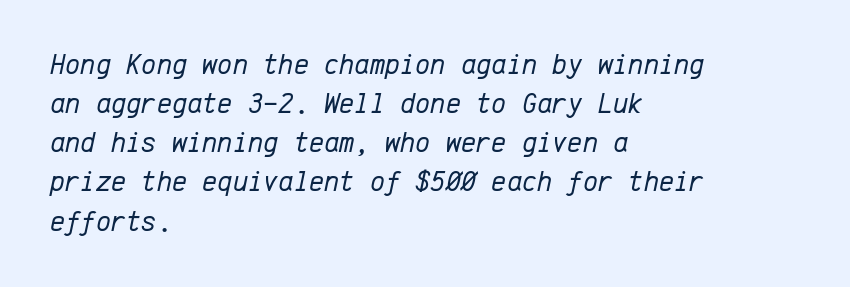
{"italic": "yes", "lean": "right", "slant_degrees": 12, "bold": "no", "weight": "regular", "width": "normal", "stroke_contrast": "low", "x_height": "medium", "monospaced": "yes", "underline": "no", "align": "left", "line_spacing": "normal", "line_spacing_ratio": 1.35, "letter_spacing": "normal", "letter_spacing_em": 0.0, "glyph_px": 29}
